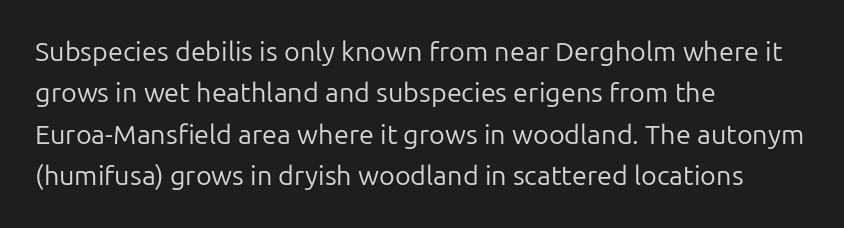
In terms of leading, this rendering sits right in the middle. The lettering stays uniformly vertical, giving the passage a roman look. Decoration check: the copy has no underline. The passage shown is not bold in any degree. How are the letters spaced? Ordinarily, with no added tracking.
